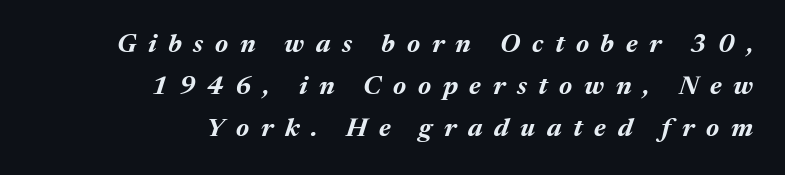
Lines of text with bare space underneath. Rows of type keep a routine distance in the vertical direction. Students, this is bold: see how much ink each stroke carries. Short and long lines alike share a common ending point at right. This is oblique type, the kind used for emphasis or titles. Display-style spreading of the glyphs; the letterfit is very open.
